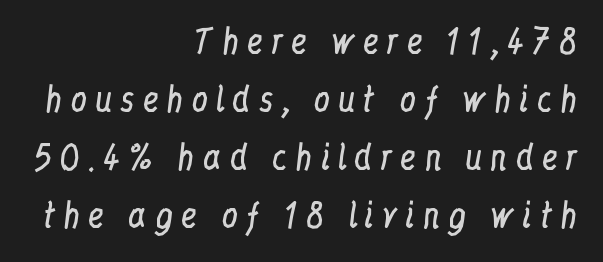
Proportional: the letters do not fall into vertical columns. This sample uses expanded letter spacing, leaving extra air between glyphs. All the whitespace from short lines collects on the left. You can tell from the footed stems that serif type was used. The words here are not underlined.
